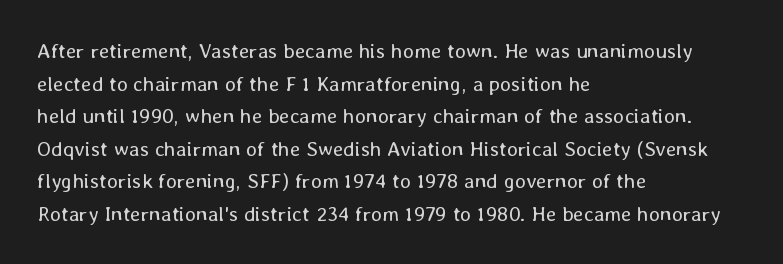
The axis of the letterforms is exactly vertical. Here the glyphs are tracked normally, forming tight word shapes. Descenders hang freely into open space. Line beginnings align vertically; line endings do not. The rows are spaced the way most documents space them.
